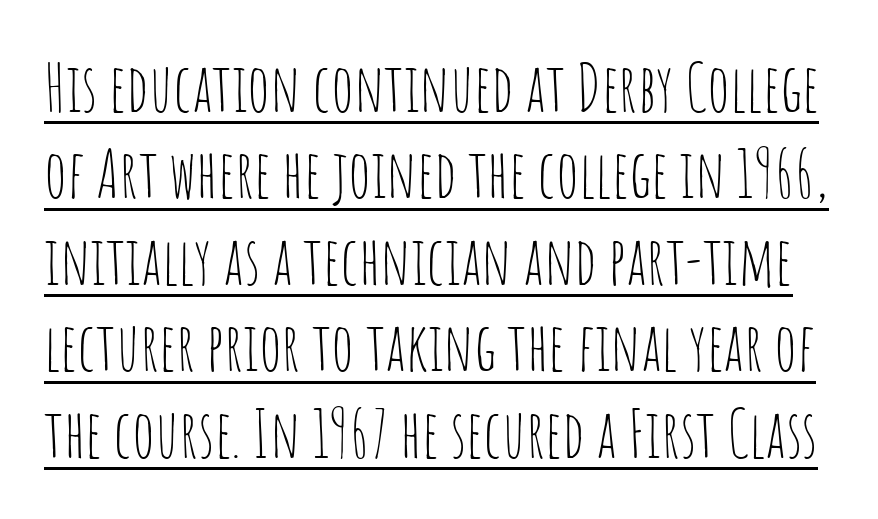
The strokes are not fattened; the text isn't bold. It's the straight-up-and-down kind of type. These lines keep a tight, regular rhythm from letter to letter. Do the characters align in a grid? No, the font is proportional.
